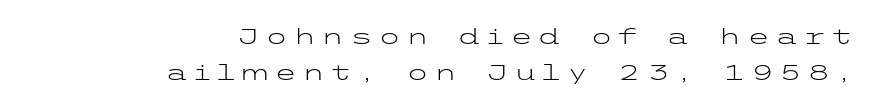
Is there any slant? The stems are plumb. The weight would be labelled regular, book, light, or lighter still. The paragraph shown leans on its right margin. How are the letters spaced? Widely, with obvious added tracking.
